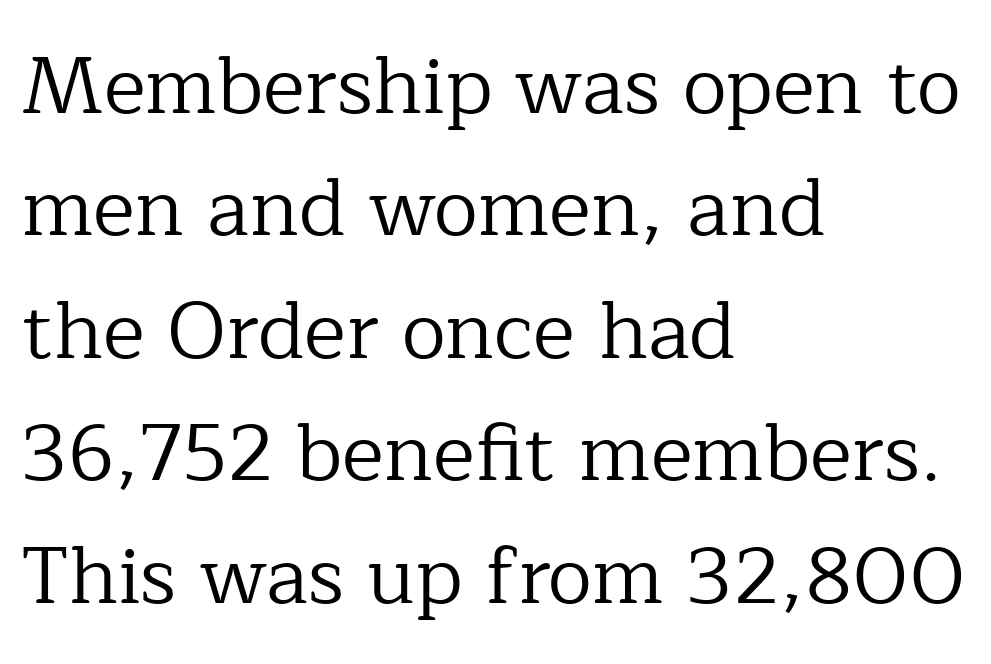
Note: serifs present on the glyphs. When letters stand straight like this, we call the style roman or upright. Each row of text sits above clean, open space. Whoever set this chose a conventional vertical rhythm. Spacing between characters is what you'd get straight out of the box. Weight: in the light-to-regular range.
